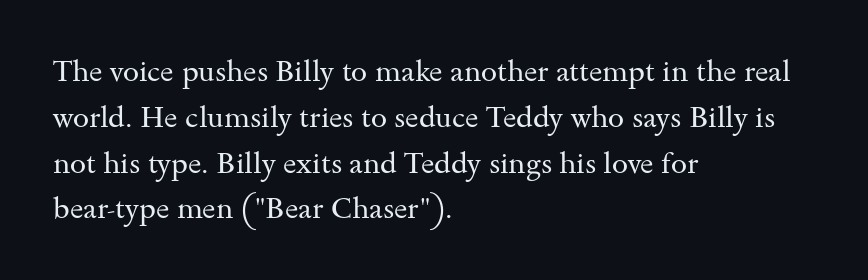
This is the regular roman posture of the typeface. There is no visible air inserted between adjacent glyphs. Think of a printed novel: that variable character pitch is what you see here. Counters stay open thanks to moderate or lighter strokes.
